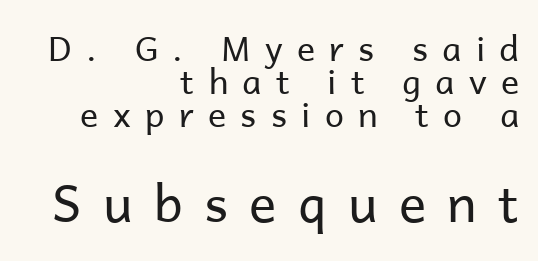
The image shows 51 px regular-weight sans-serif type, upright; set right-aligned, tight line spacing (0.97x), unusually wide letter spacing (+0.42 em), not underlined; the second (bottom) block is 1.5x larger; low stroke contrast and a medium x-height.
